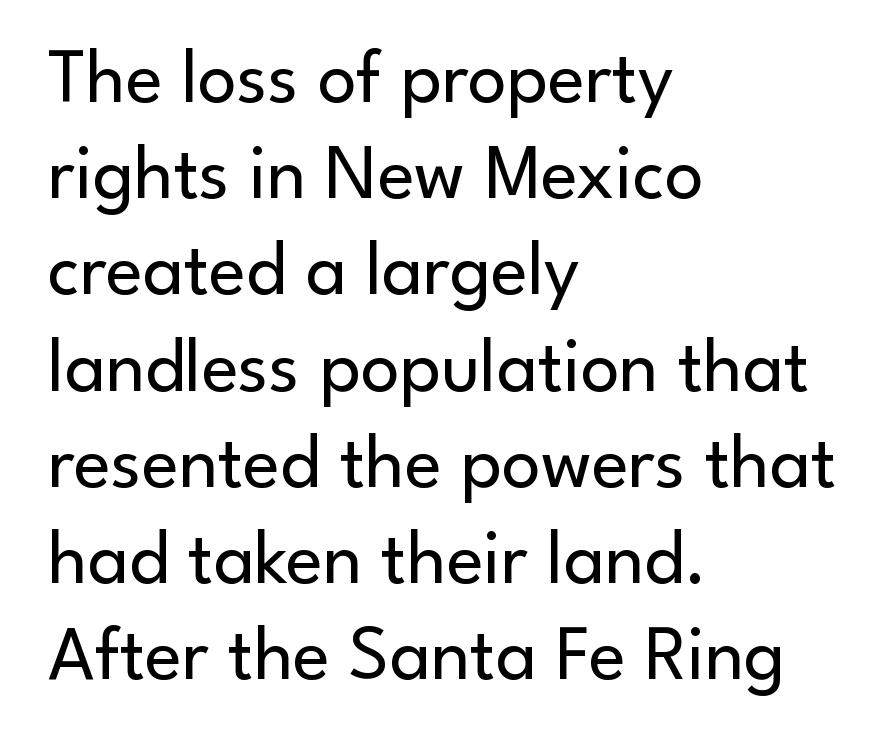
The image shows 77 px regular-weight sans-serif type, upright; set left-aligned, normal line spacing (1.25x), normal letter spacing, not underlined; low stroke contrast and a small x-height.
